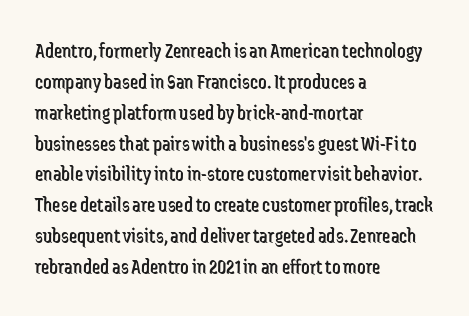
Q: Is the text bold? A: No.
Q: Is the text italic (slanted)? A: No, it is upright.
Q: Is the text underlined? A: No.
Q: How is the paragraph aligned? A: Left-aligned.
Q: Is the spacing between letters normal or unusually wide? A: Normal.
Q: Is the spacing between lines tight, normal or loose? A: Normal.
